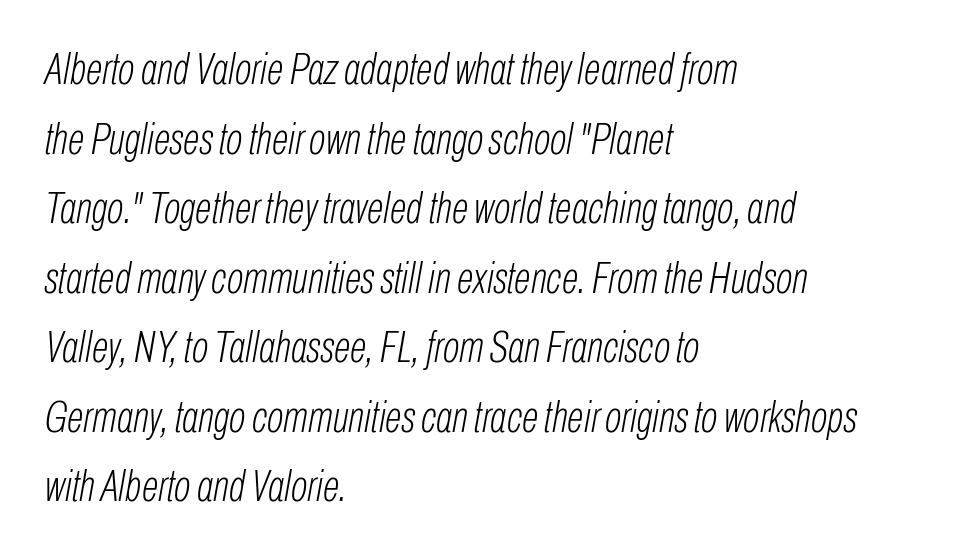
{"italic": "yes", "lean": "right", "slant_degrees": 10, "bold": "no", "weight": "light", "width": "condensed", "stroke_contrast": "low", "x_height": "medium", "monospaced": "no", "underline": "no", "align": "left", "line_spacing": "normal", "line_spacing_ratio": 1.58, "letter_spacing": "normal", "letter_spacing_em": 0.0, "glyph_px": 44}
